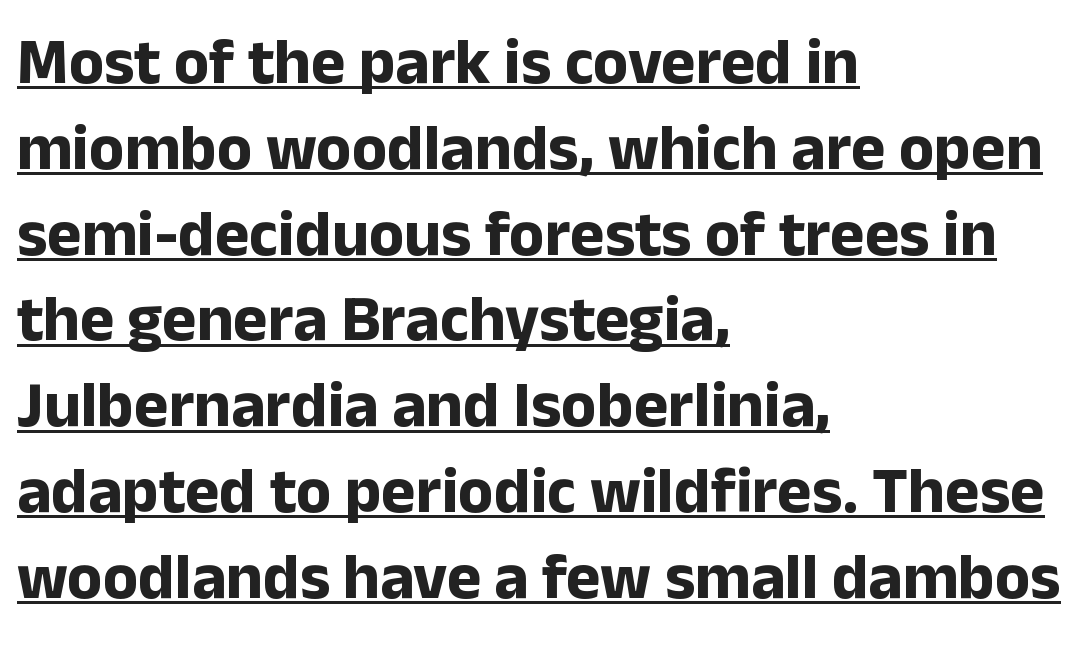
The image shows 65 px bold sans-serif type, upright; set left-aligned, normal line spacing (1.32x), normal letter spacing, underlined; low stroke contrast and a medium x-height.
